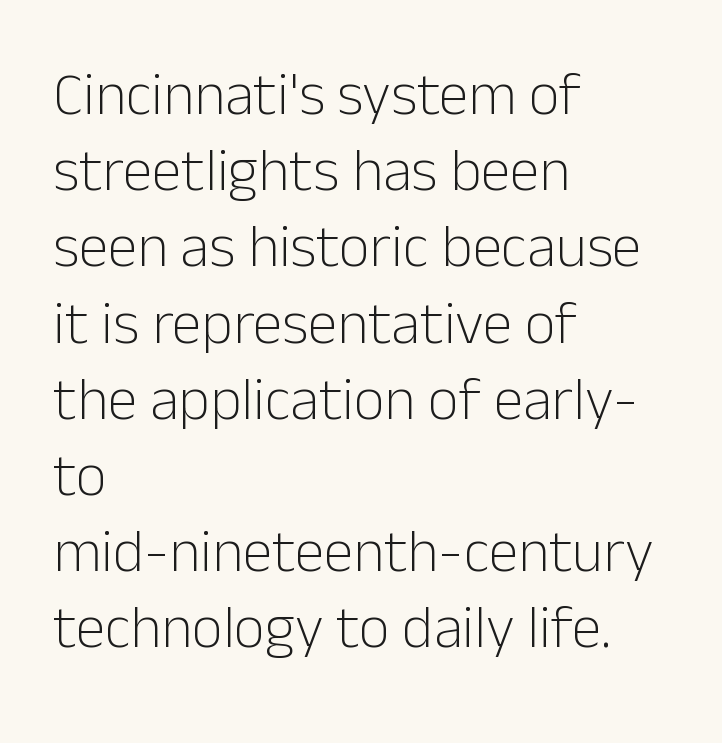
The letterforms sit shoulder to shoulder at normal distance. Regular leading. Ordinary non-slanted type is in use. Horizontal alignment here is leftward, the default for most running prose.
